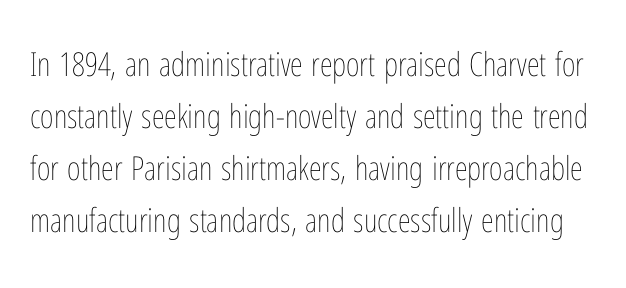
Q: Is the text bold? A: No.
Q: Is the text italic (slanted)? A: No, it is upright.
Q: Is the text underlined? A: No.
Q: Is the spacing between letters normal or unusually wide? A: Normal.
Q: Is the spacing between lines tight, normal or loose? A: Normal.
Q: Width (condensed, normal, or wide)? A: Condensed.
Q: Stroke contrast? A: Low.
Q: x-height? A: Medium.
Q: Monospaced? A: No.
